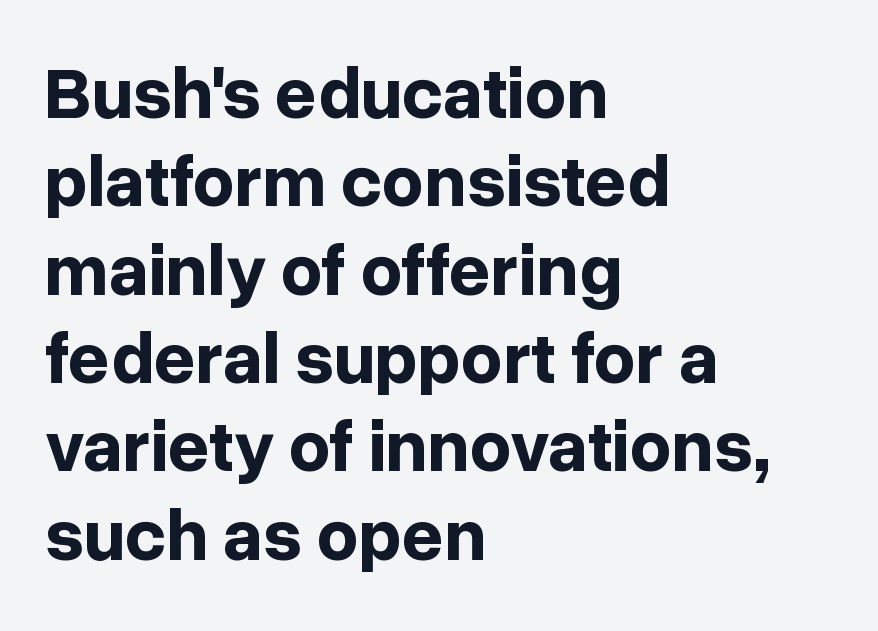
The image shows 73 px bold sans-serif type, upright; set left-aligned, line spacing 1.21x, normal letter spacing, not underlined; low stroke contrast and a medium x-height.
